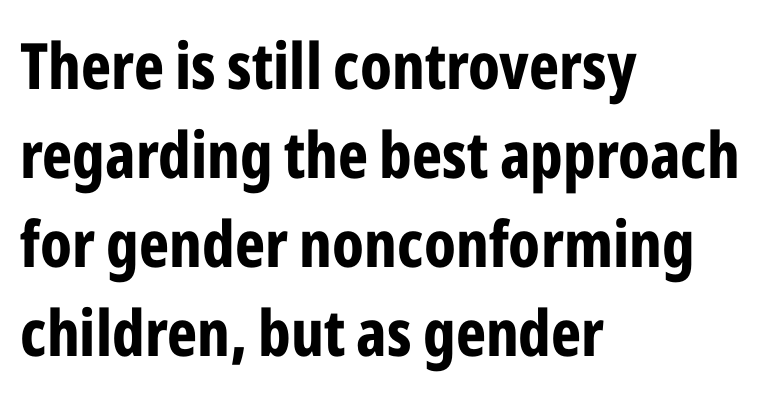
{"serif": "no", "italic": "no", "bold": "yes", "weight": "bold", "width": "condensed", "stroke_contrast": "low", "x_height": "medium", "monospaced": "no", "underline": "no", "align": "left", "line_spacing": "normal", "line_spacing_ratio": 1.39, "letter_spacing": "normal", "letter_spacing_em": 0.0, "glyph_px": 64}
